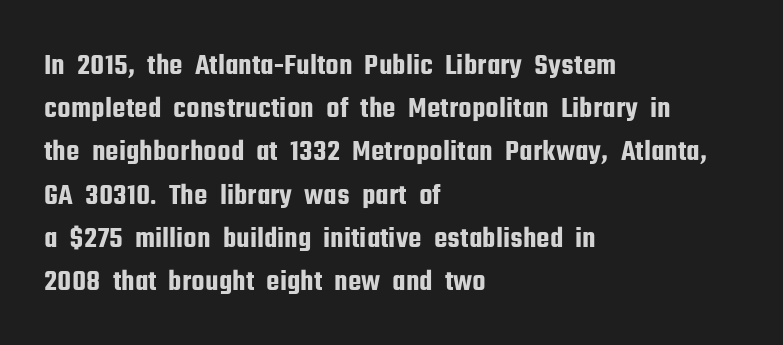
The line-height multiplier appears to be the usual default. Which margin do the lines hug? The left one — the right edge is uneven. Has an underline been added? It has not. The rendering uses natural spacing where letterforms have individual widths. To sum up the face: it is a sans, with no serifs.
